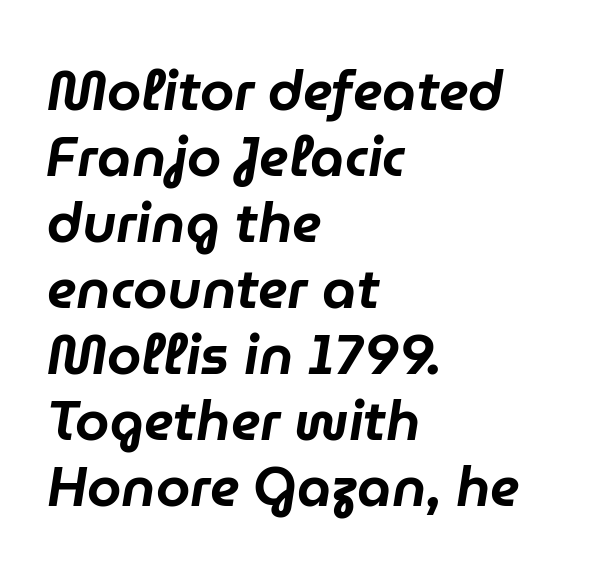
A typesetter would call this zero additional tracking. An italicized treatment has been applied to the whole sample. Short and long lines alike share a common starting point at left. These lines are rendered in a variable-pitch font. Any mark beneath the type? The region is blank.
